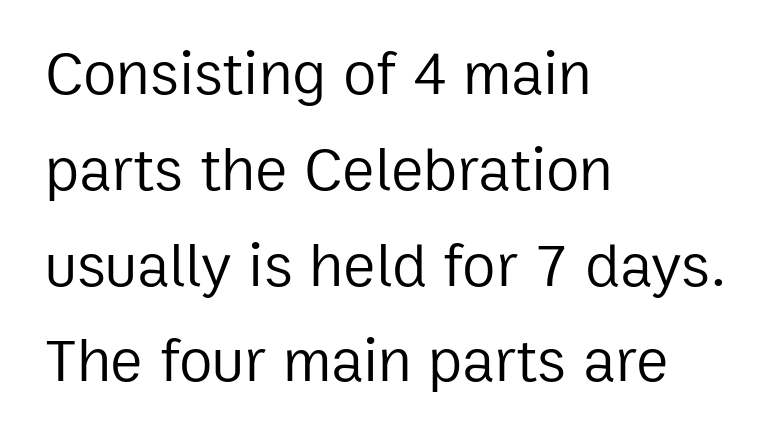
The letters carry no serifs — their stems end cleanly without finishing strokes. This rendering leaves character spacing at its baseline value. This sample is left-justified, so line endings fall wherever the words run out. Note the varied advance widths — an 'i' is clearly narrower than an 'm'. Ascenders rise straight up at ninety degrees.
